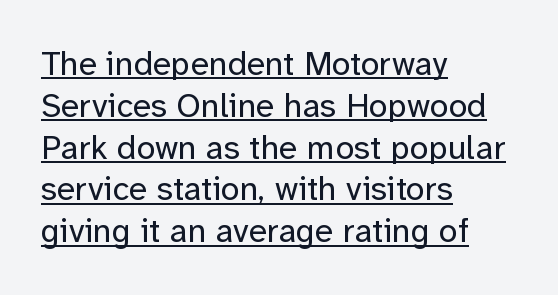
Q: Is the text bold? A: No.
Q: Is the text italic (slanted)? A: No, it is upright.
Q: Is the typeface a serif or a sans-serif typeface? A: Sans-serif.
Q: Is the text underlined? A: Yes.
Q: How is the paragraph aligned? A: Left-aligned.
Q: Is the spacing between letters normal or unusually wide? A: Normal.
Q: Width (condensed, normal, or wide)? A: Normal.
Q: Stroke contrast? A: Low.
Q: x-height? A: Medium.
Q: Monospaced? A: No.
